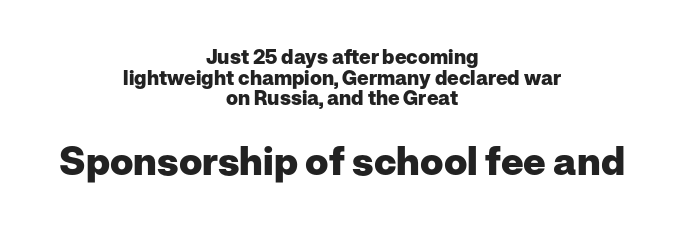
{"serif": "no", "italic": "no", "bold": "yes", "weight": "heavy", "width": "normal", "stroke_contrast": "low", "x_height": "medium", "monospaced": "no", "underline": "no", "align": "center", "line_spacing": "tight", "line_spacing_ratio": 1.03, "letter_spacing": "normal", "letter_spacing_em": 0.0, "larger_block": "second", "size_ratio": 1.95, "glyph_px": 39}
